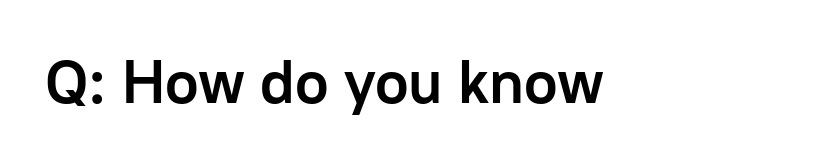
Q: Is the text bold? A: Yes.
Q: Is the text italic (slanted)? A: No, it is upright.
Q: Is the typeface a serif or a sans-serif typeface? A: Sans-serif.
Q: Is the text underlined? A: No.
Q: Is the spacing between letters normal or unusually wide? A: Normal.
Q: Width (condensed, normal, or wide)? A: Normal.
Q: Stroke contrast? A: Low.
Q: x-height? A: Medium.
Q: Monospaced? A: No.
